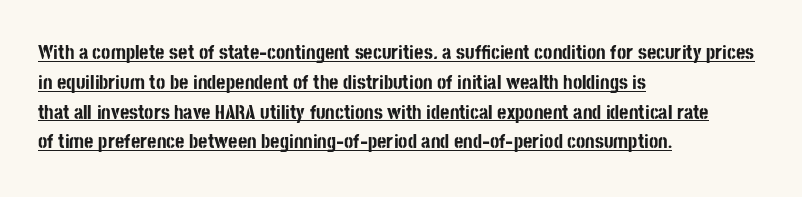
The image shows 20 px bold type, upright; set left-aligned, normal line spacing (1.49x), normal letter spacing, underlined.
